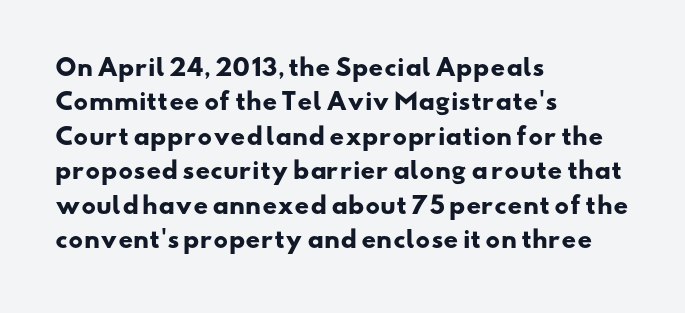
Q: Is the text bold? A: Yes.
Q: Is the text underlined? A: No.
Q: How is the paragraph aligned? A: Left-aligned.
Q: Is the spacing between letters normal or unusually wide? A: Normal.
Q: Is the spacing between lines tight, normal or loose? A: Normal.
